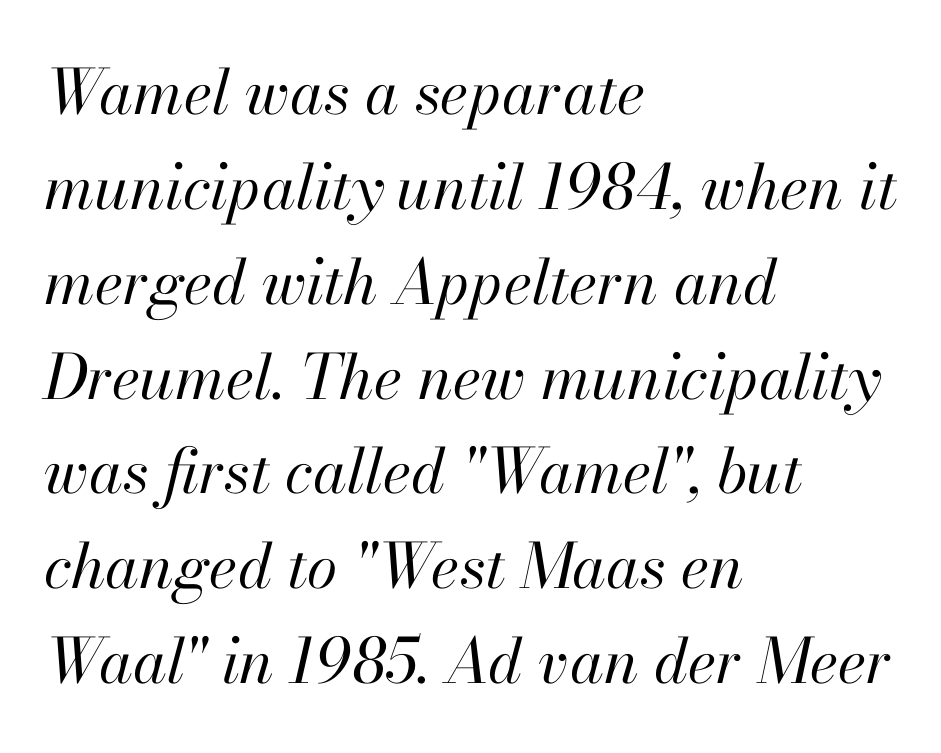
Q: Is the text bold? A: No.
Q: Is the text italic (slanted)? A: Yes, it leans right by about 13 degrees.
Q: Is the text underlined? A: No.
Q: How is the paragraph aligned? A: Left-aligned.
Q: Is the spacing between letters normal or unusually wide? A: Normal.
Q: Is the spacing between lines tight, normal or loose? A: Normal.
Q: Width (condensed, normal, or wide)? A: Normal.
Q: Stroke contrast? A: High.
Q: x-height? A: Small.
Q: Monospaced? A: No.
